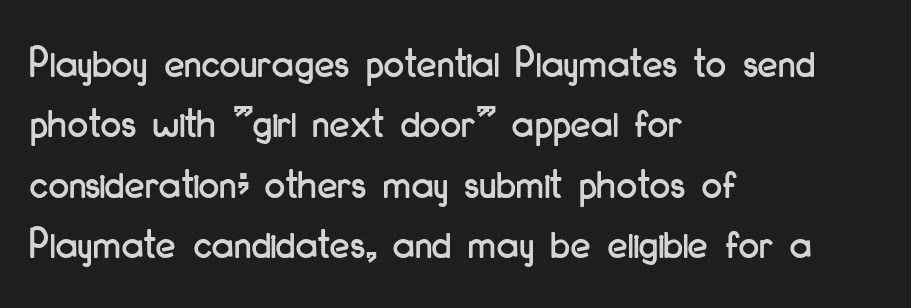
The letters sit at their default tracking, neither squeezed nor spread. You can tell it's not italic because the verticals are truly vertical. Spacing verdict: proportional, widths tailored to each character. Font category for this specimen: sans-serif. The passage is arranged the way most books set body copy — flush left. The string is rendered with underlining switched off.
